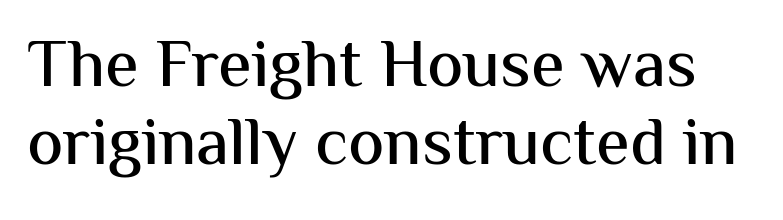
Q: Is the text italic (slanted)? A: No, it is upright.
Q: Is the typeface a serif or a sans-serif typeface? A: Sans-serif.
Q: Is the text underlined? A: No.
Q: Is the spacing between letters normal or unusually wide? A: Normal.
Q: Is the spacing between lines tight, normal or loose? A: Tight.
Q: Width (condensed, normal, or wide)? A: Normal.
Q: Stroke contrast? A: Medium.
Q: x-height? A: Medium.
Q: Monospaced? A: No.
